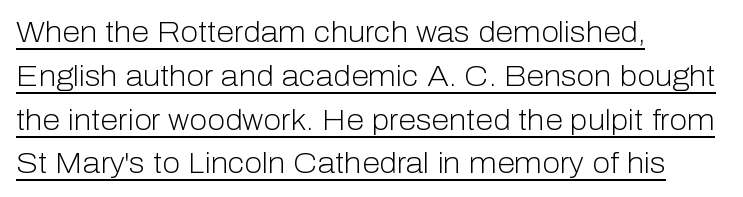
The strokes carry an ordinary text weight at most. A continuous stroke trails under the words, as in a hyperlink. The type family on display is of the sans-serif kind. A normal amount of white space separates one row of letters from the next. Compared with a centered layout, this one pins lines to the left instead.
